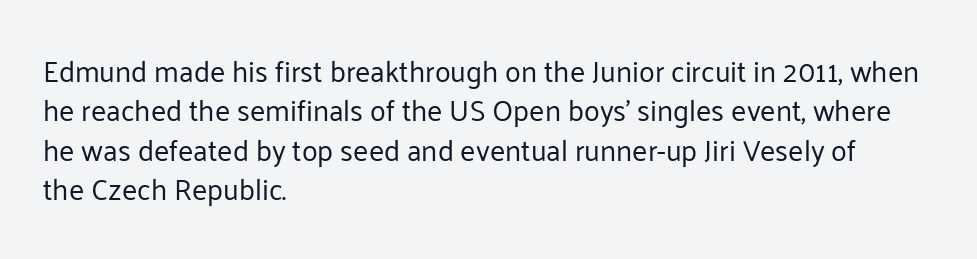
{"serif": "no", "italic": "no", "bold": "no", "weight": "regular", "width": "normal", "stroke_contrast": "low", "x_height": "medium", "monospaced": "no", "underline": "no", "align": "left", "line_spacing": "normal", "line_spacing_ratio": 1.36, "letter_spacing": "normal", "letter_spacing_em": 0.0, "glyph_px": 29}
